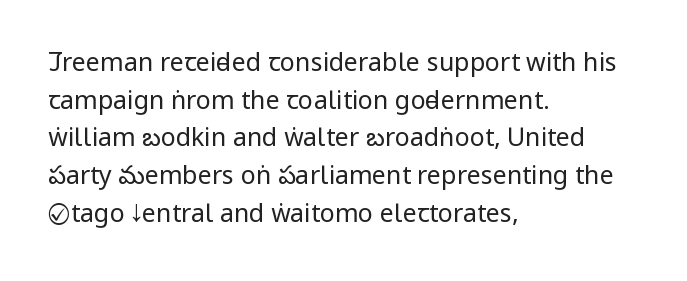
The face used here is rendered with its standard letterfit. Just letters on the line, the space beneath them empty. Caption: face not bold, strokes unweighted. Line spacing here is normal.
